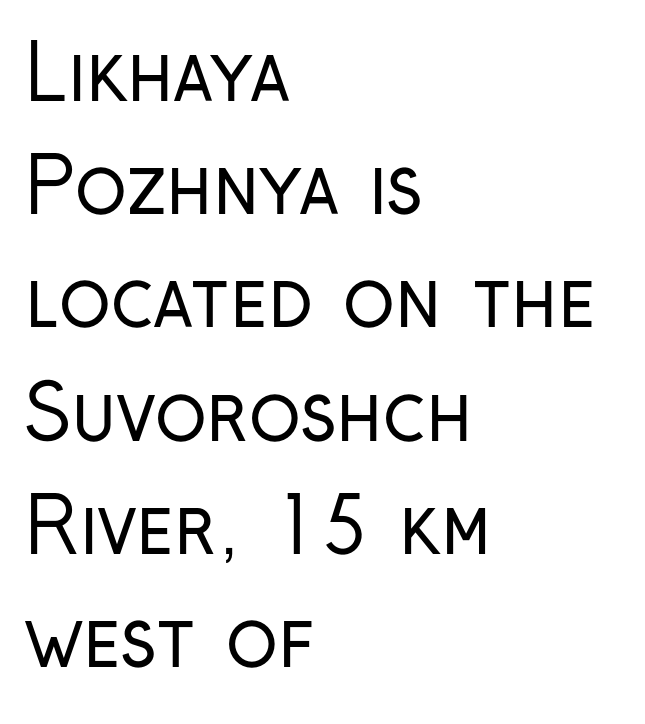
No heavy texture on the line: the type isn't bold. The setting favours the left margin, as ordinary paragraphs usually do. Beneath every word, the page is bare. Glyph-to-glyph distance matches everyday printed text. Honestly, the row spacing looks completely unremarkable. The rendering uses natural spacing where letterforms have individual widths.
